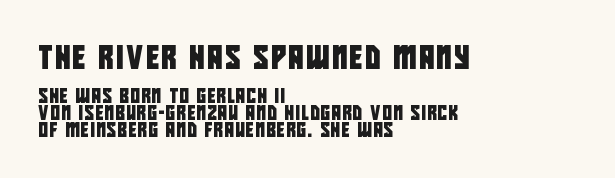
Q: Is the text underlined? A: No.
Q: How is the paragraph aligned? A: Left-aligned.
Q: Which block of text is set in a larger size, the first (top) or the second (bottom)? A: The first (top) one.
